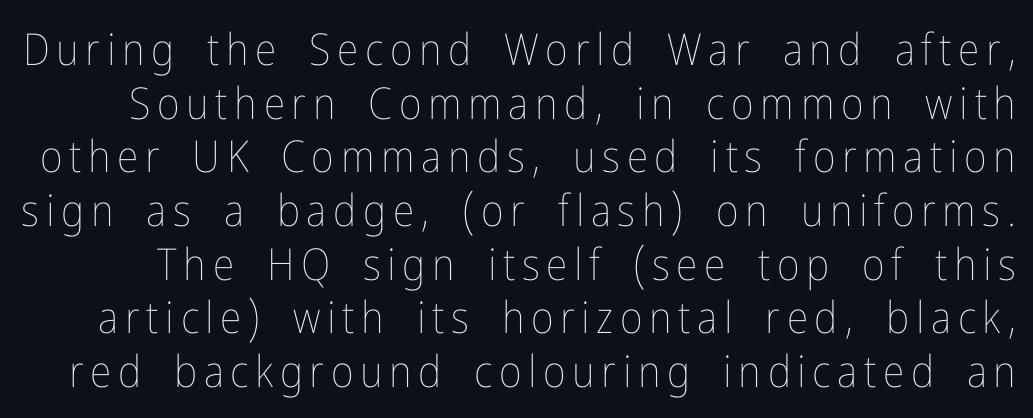
{"italic": "no", "bold": "no", "weight": "thin", "width": "condensed", "stroke_contrast": "low", "x_height": "medium", "monospaced": "no", "underline": "no", "line_spacing_ratio": 1.22, "glyph_px": 44}
